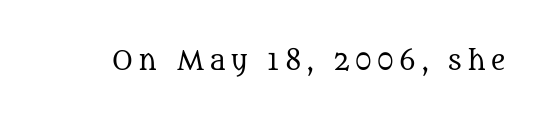
{"italic": "no", "bold": "no", "underline": "no", "letter_spacing": "wide", "letter_spacing_em": 0.22, "glyph_px": 25}
